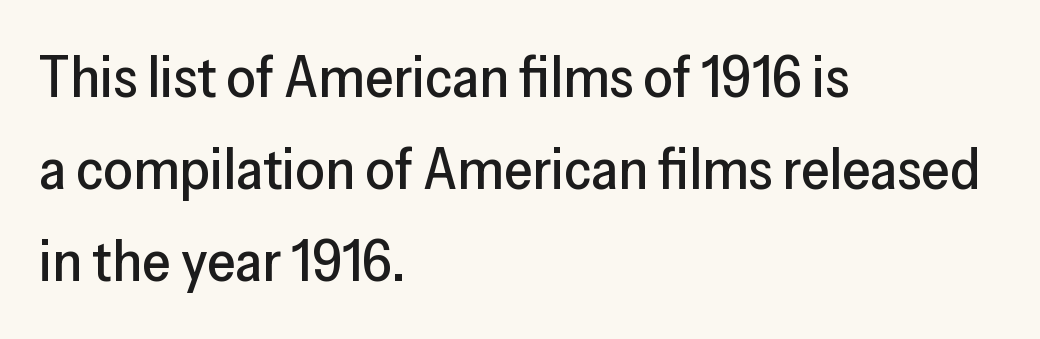
The image shows 58 px sans-serif type, upright; set left-aligned, normal line spacing (1.59x), normal letter spacing, not underlined; low stroke contrast and a medium x-height.
